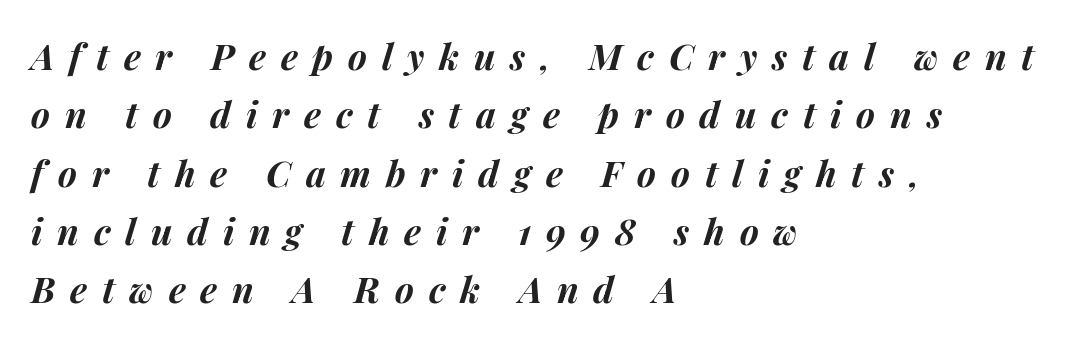
The image shows 36 px bold type, italic (leaning right); set left-aligned, normal line spacing (1.62x), unusually wide letter spacing (+0.41 em), not underlined; medium stroke contrast and a medium x-height.
